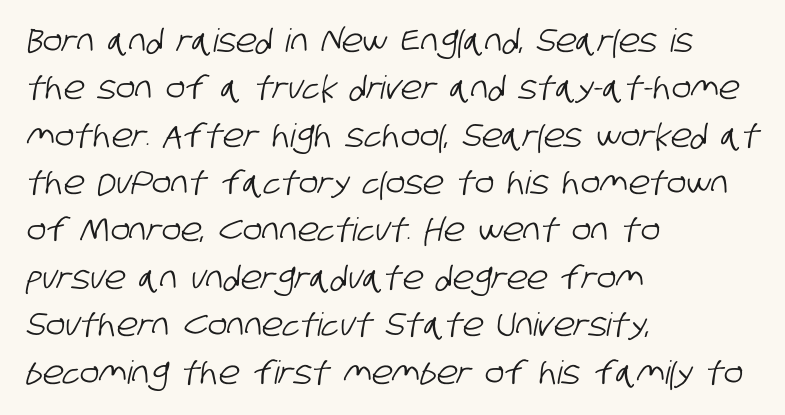
The image shows 32 px condensed sans-serif type; set left-aligned, normal line spacing (1.48x), normal letter spacing, not underlined; low stroke contrast and a large x-height.
